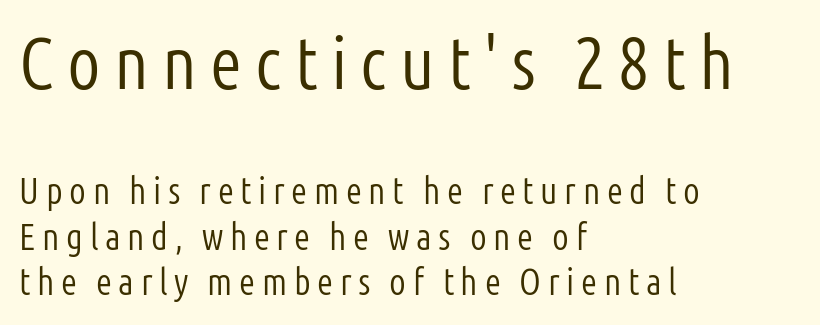
{"serif": "no", "italic": "no", "bold": "no", "weight": "light", "width": "condensed", "stroke_contrast": "low", "x_height": "medium", "monospaced": "no", "underline": "no", "align": "left", "line_spacing_ratio": 1.23, "larger_block": "first", "size_ratio": 2.0, "glyph_px": 74}
